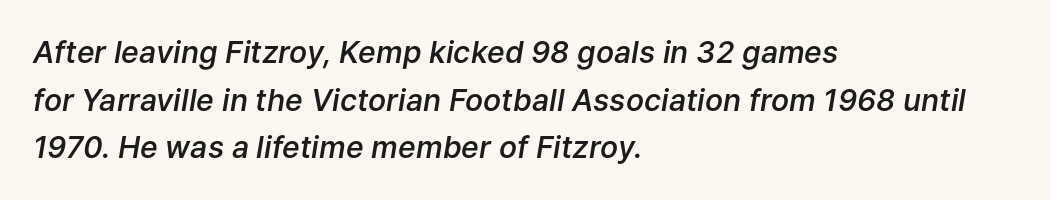
The image shows 30 px semibold type, italic (leaning right); set left-aligned, normal line spacing (1.59x), normal letter spacing, not underlined; low stroke contrast and a medium x-height.
